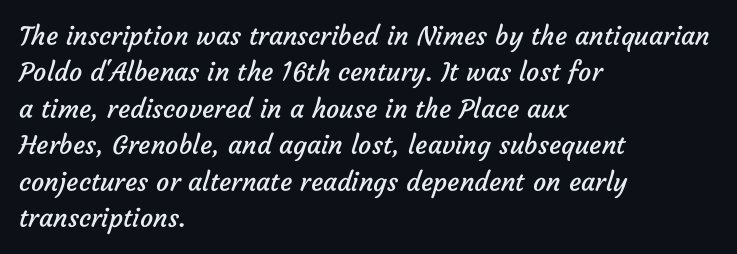
Q: Is the text bold? A: No.
Q: Is the text underlined? A: No.
Q: How is the paragraph aligned? A: Left-aligned.
Q: Is the spacing between letters normal or unusually wide? A: Normal.
Q: Is the spacing between lines tight, normal or loose? A: Normal.
